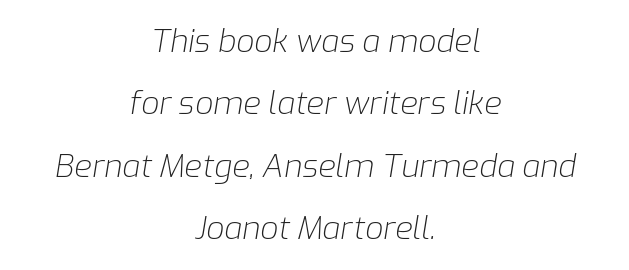
The image shows 32 px light type, italic (leaning right); set centered, loose line spacing (1.95x), normal letter spacing, not underlined; low stroke contrast and a medium x-height.
